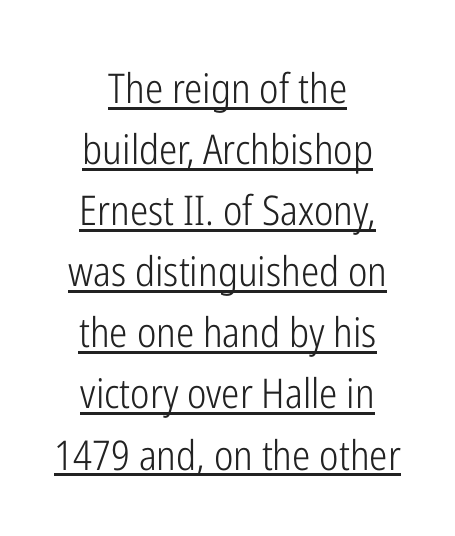
{"serif": "no", "italic": "no", "bold": "no", "weight": "light", "width": "condensed", "stroke_contrast": "low", "x_height": "medium", "monospaced": "no", "underline": "yes", "align": "center", "line_spacing": "normal", "line_spacing_ratio": 1.49, "letter_spacing": "normal", "letter_spacing_em": 0.0, "glyph_px": 41}
